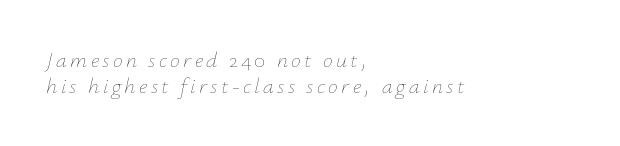
{"italic": "yes", "lean": "right", "slant_degrees": 12, "bold": "no", "underline": "no", "align": "left", "line_spacing_ratio": 1.16, "glyph_px": 22}
